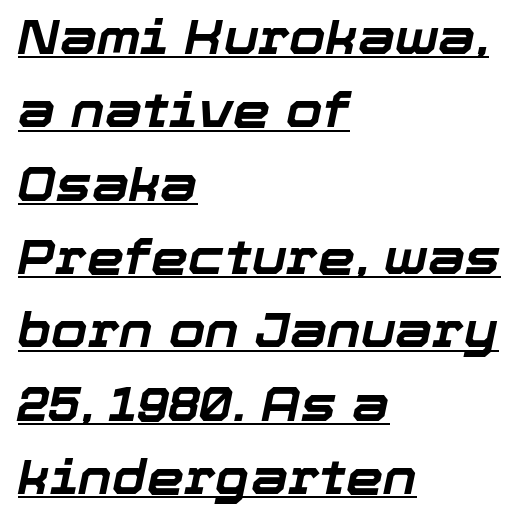
The image shows 47 px bold type, italic (leaning right); set left-aligned, normal line spacing (1.56x), normal letter spacing, underlined; low stroke contrast and a medium x-height.
